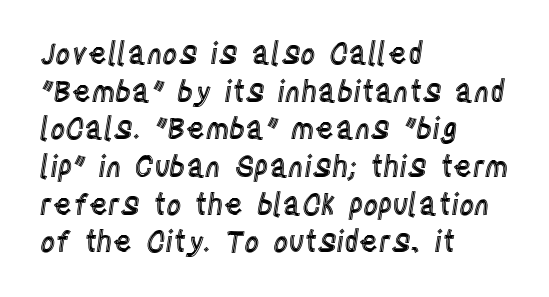
{"width": "condensed", "x_height": "large", "monospaced": "no", "underline": "no", "align": "left", "line_spacing": "normal", "line_spacing_ratio": 1.3, "letter_spacing": "normal", "letter_spacing_em": 0.0, "glyph_px": 29}
